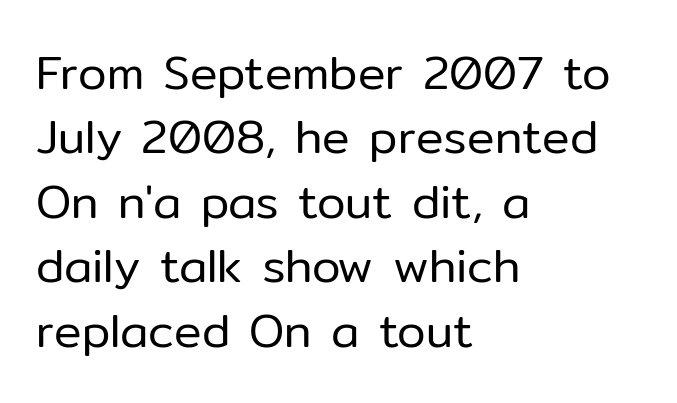
Notice how descenders clear the ascenders below comfortably — that's standard leading. Stem width sits at or under what a default text font uses. The strip under each line holds only bare page. Is the letter spacing exaggerated? No — it looks like the ordinary default.
